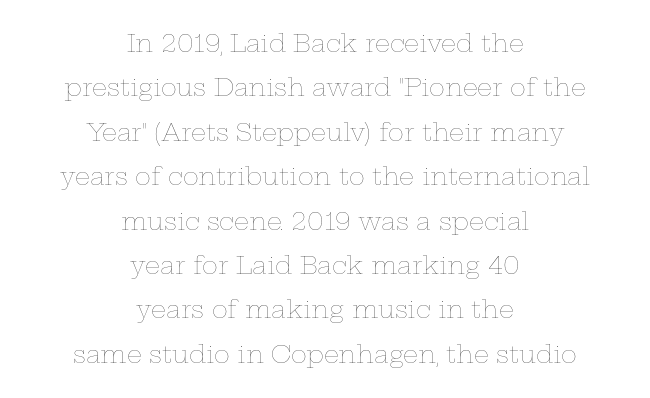
The image shows 24 px text type, upright; set centered, line spacing 1.85x, normal letter spacing, not underlined.
